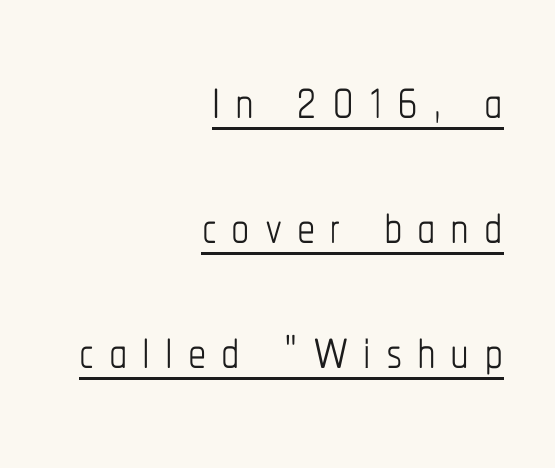
The image shows 73 px thin, condensed type, upright; set right-aligned, line spacing 1.71x, unusually wide letter spacing (+0.2 em), underlined; low stroke contrast and a medium x-height.
